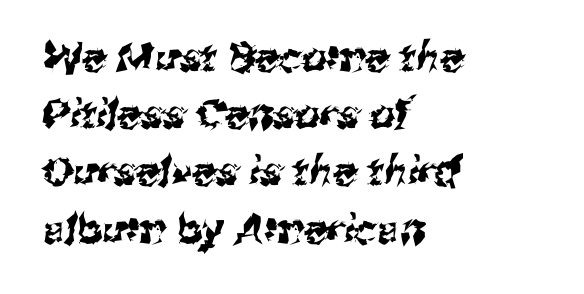
The type family on display is of the sans-serif kind. The passage is arranged the way most books set body copy — flush left. A typesetter would call this leading conventional body-copy spacing. Each letter keeps its own natural width here, so spacing adapts to shape. Between one letter and the next there's only the usual sliver of space.
